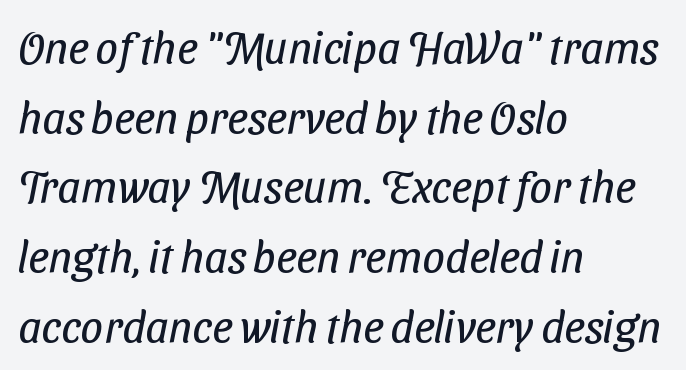
The setting favours the left margin, as ordinary paragraphs usually do. The glyphs in this specimen are sans serif. This sample has the flowing, uneven cadence of proportional lettering. The rendering uses a moderate line-height, typical for paragraphs.
